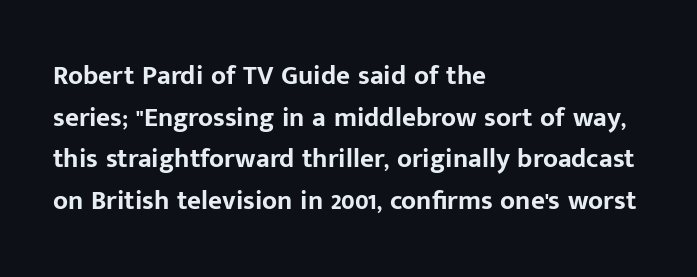
The image shows 27 px bold type, upright; set left-aligned, normal line spacing (1.54x), normal letter spacing, not underlined.
